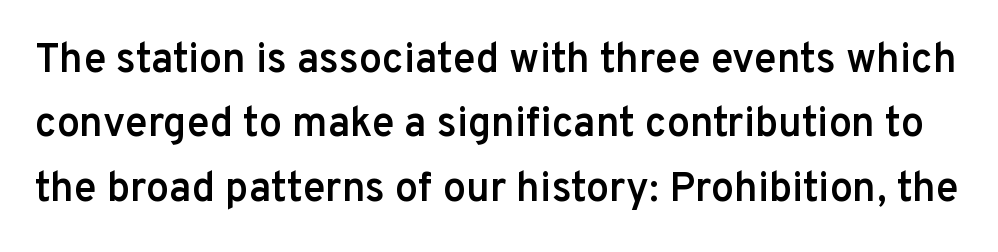
{"serif": "no", "italic": "no", "bold": "semi", "weight": "semibold", "width": "normal", "stroke_contrast": "low", "x_height": "medium", "monospaced": "no", "underline": "no", "line_spacing": "normal", "line_spacing_ratio": 1.57, "letter_spacing": "normal", "letter_spacing_em": 0.0, "glyph_px": 41}
